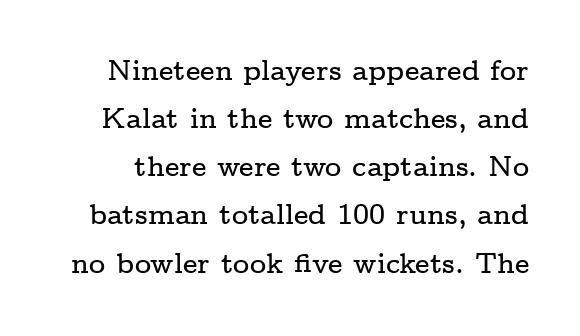
The image shows 28 px wide serif type, upright; set line spacing 1.72x, normal letter spacing, not underlined; low stroke contrast and a medium x-height.
